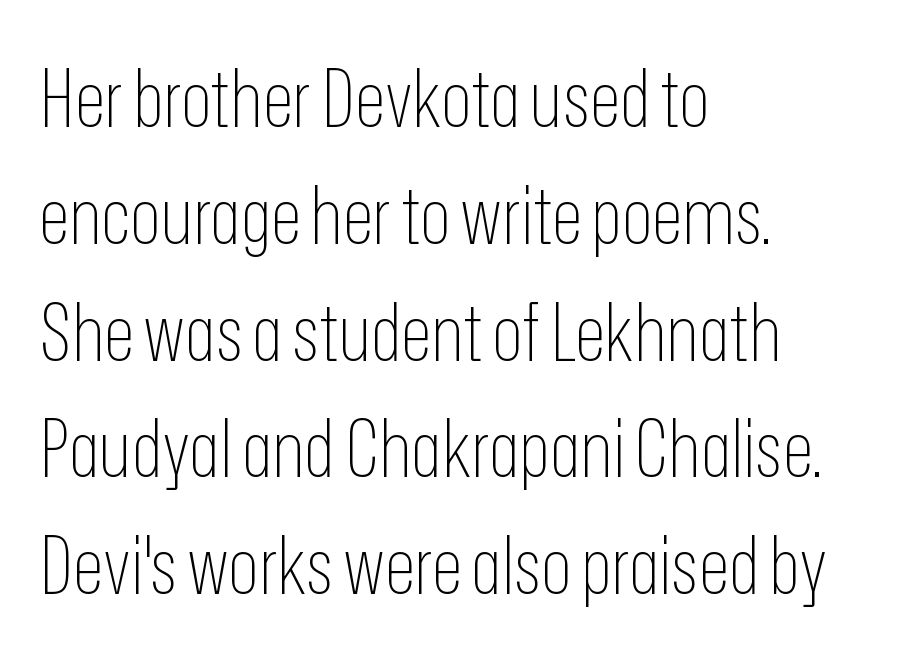
{"serif": "no", "italic": "no", "bold": "no", "weight": "thin", "width": "condensed", "stroke_contrast": "low", "x_height": "medium", "monospaced": "no", "underline": "no", "align": "left", "line_spacing": "normal", "line_spacing_ratio": 1.46, "letter_spacing": "normal", "letter_spacing_em": 0.0, "glyph_px": 80}
